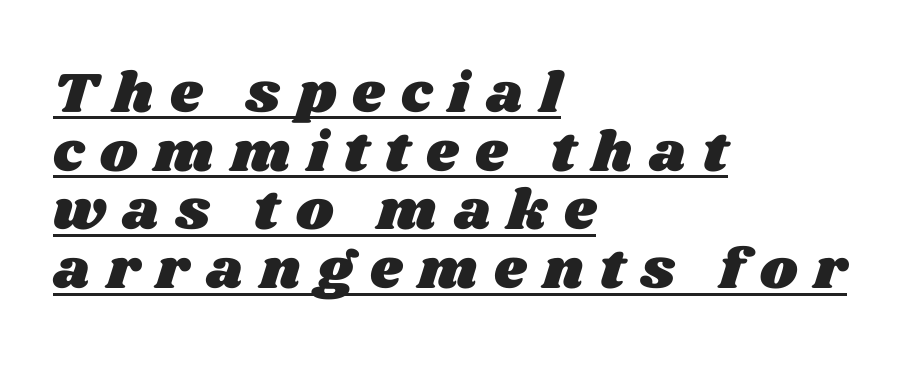
The image shows 57 px wide type; set left-aligned, tight line spacing (1.03x), unusually wide letter spacing (+0.29 em), underlined; medium stroke contrast and a large x-height.
